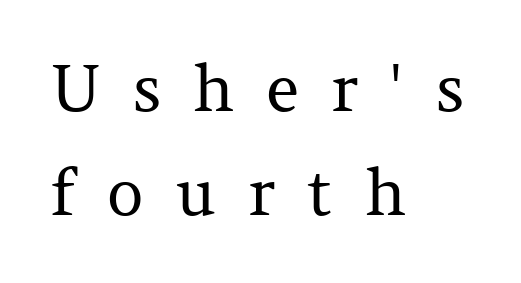
Q: Is the text bold? A: No.
Q: Is the text italic (slanted)? A: No, it is upright.
Q: Is the typeface a serif or a sans-serif typeface? A: Serif.
Q: Is the text underlined? A: No.
Q: How is the paragraph aligned? A: Left-aligned.
Q: Is the spacing between letters normal or unusually wide? A: Unusually wide.
Q: Is the spacing between lines tight, normal or loose? A: Normal.
Q: Width (condensed, normal, or wide)? A: Normal.
Q: Stroke contrast? A: Medium.
Q: x-height? A: Medium.
Q: Monospaced? A: No.
